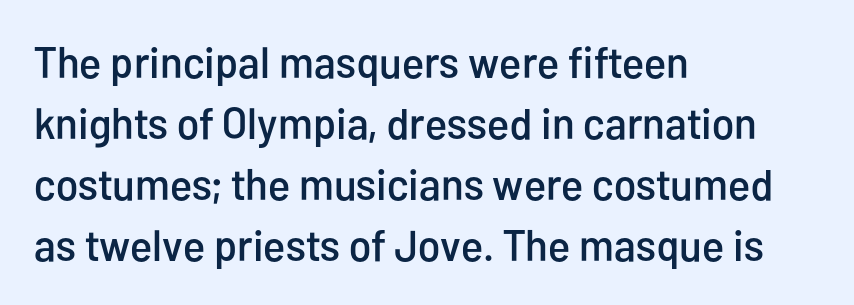
{"serif": "no", "italic": "no", "width": "condensed", "stroke_contrast": "low", "x_height": "medium", "monospaced": "no", "underline": "no", "align": "left", "line_spacing": "normal", "line_spacing_ratio": 1.39, "letter_spacing": "normal", "letter_spacing_em": 0.0, "glyph_px": 44}
